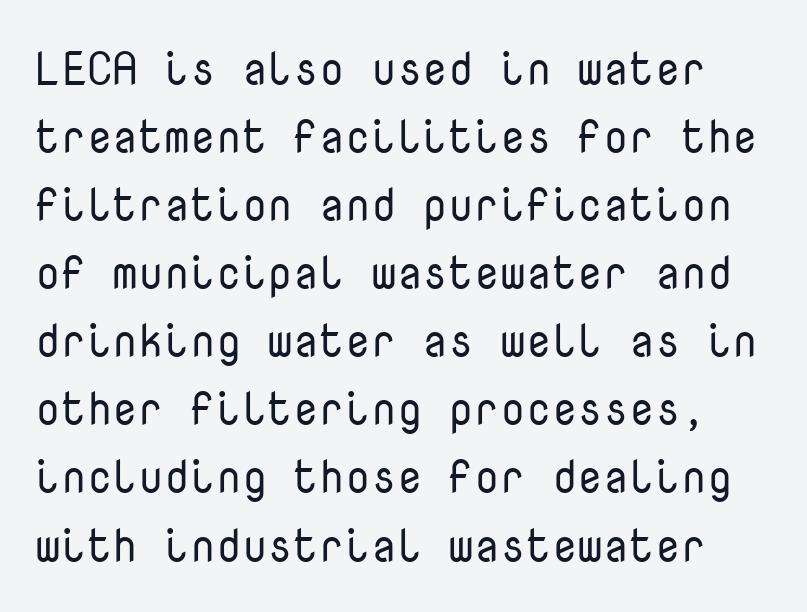
{"serif": "no", "italic": "no", "bold": "no", "weight": "regular", "width": "normal", "stroke_contrast": "low", "x_height": "medium", "monospaced": "yes", "underline": "no", "line_spacing": "normal", "line_spacing_ratio": 1.48, "letter_spacing": "normal", "letter_spacing_em": 0.0, "glyph_px": 46}
